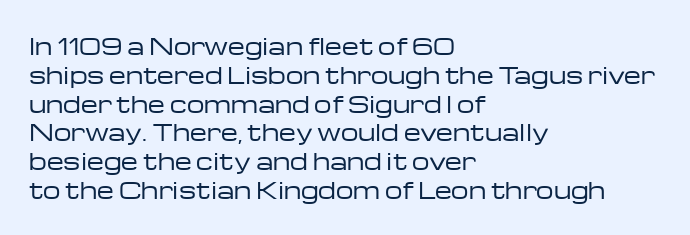
Q: Is the text bold? A: No.
Q: Is the text italic (slanted)? A: No, it is upright.
Q: Is the text underlined? A: No.
Q: How is the paragraph aligned? A: Left-aligned.
Q: Is the spacing between letters normal or unusually wide? A: Normal.
Q: Is the spacing between lines tight, normal or loose? A: Normal.
